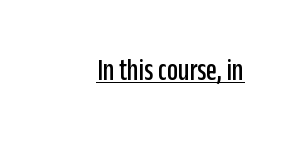
{"serif": "no", "italic": "no", "width": "condensed", "stroke_contrast": "low", "x_height": "large", "monospaced": "no", "underline": "yes", "letter_spacing": "normal", "letter_spacing_em": 0.0, "glyph_px": 31}
